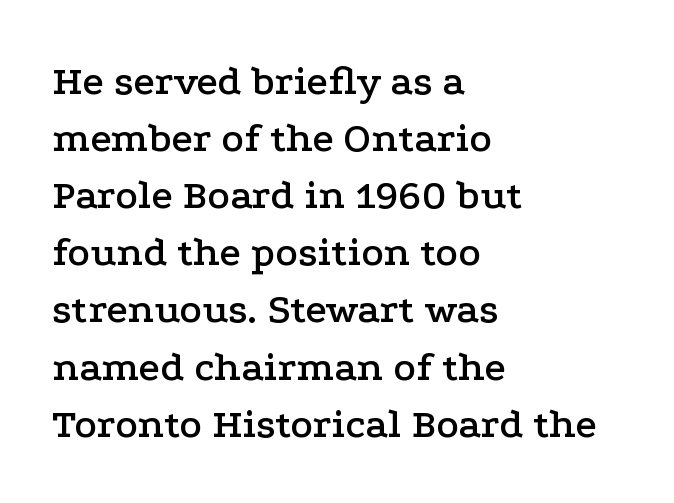
The setting favours the left margin, as ordinary paragraphs usually do. The leading is moderate, giving the passage an even texture. The passage shown is typeset with a serif family. Tracking here is standard; glyphs follow each other at the usual distance.
